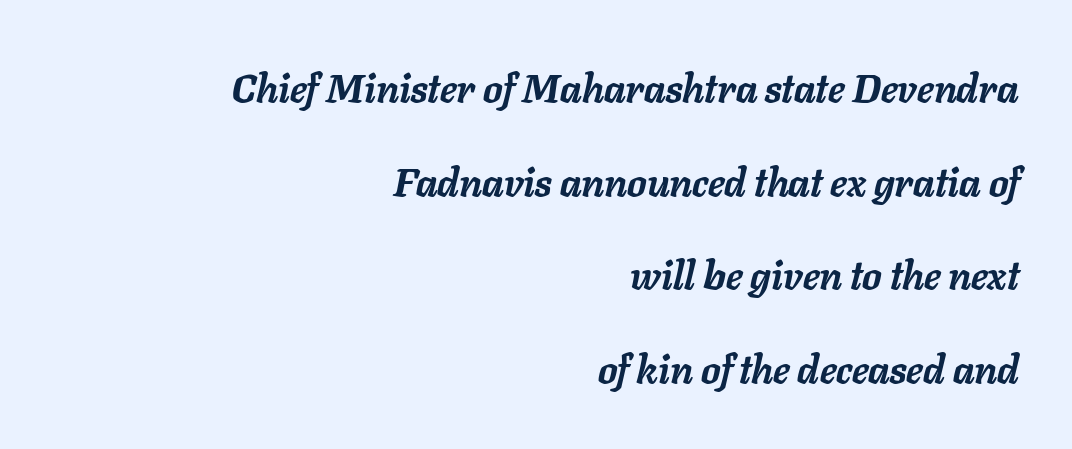
{"italic": "yes", "lean": "right", "slant_degrees": 11, "bold": "yes", "weight": "semibold", "width": "normal", "stroke_contrast": "low", "x_height": "medium", "monospaced": "no", "underline": "no", "align": "right", "line_spacing": "loose", "line_spacing_ratio": 2.4, "letter_spacing": "normal", "letter_spacing_em": 0.0, "glyph_px": 39}
